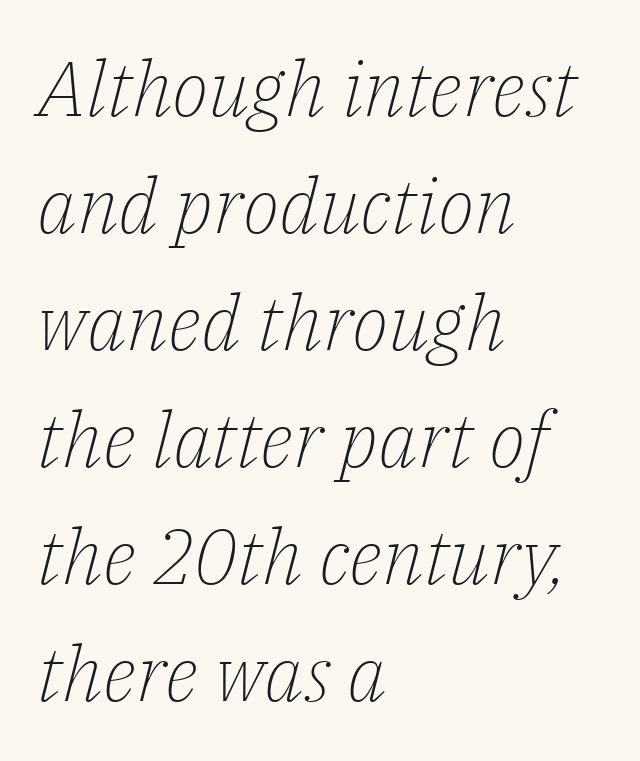
{"serif": "yes", "italic": "yes", "lean": "right", "slant_degrees": 14, "bold": "no", "weight": "light", "width": "normal", "stroke_contrast": "low", "x_height": "medium", "monospaced": "no", "underline": "no", "align": "left", "line_spacing": "normal", "line_spacing_ratio": 1.52, "letter_spacing": "normal", "letter_spacing_em": 0.0, "glyph_px": 77}
